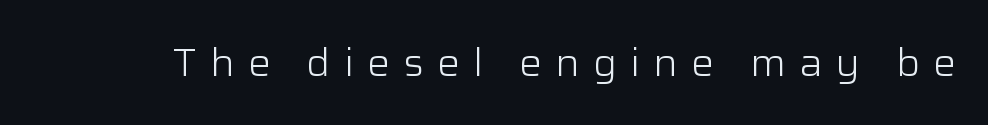
The image shows 38 px light sans-serif type, upright; set unusually wide letter spacing (+0.35 em), not underlined; low stroke contrast and a medium x-height.
